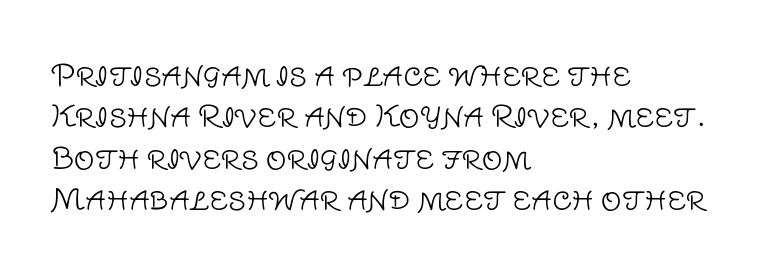
{"serif": "no", "bold": "no", "weight": "light", "width": "normal", "stroke_contrast": "low", "x_height": "large", "monospaced": "no", "underline": "no", "align": "left", "line_spacing": "normal", "line_spacing_ratio": 1.43, "letter_spacing": "normal", "letter_spacing_em": 0.0, "glyph_px": 29}
